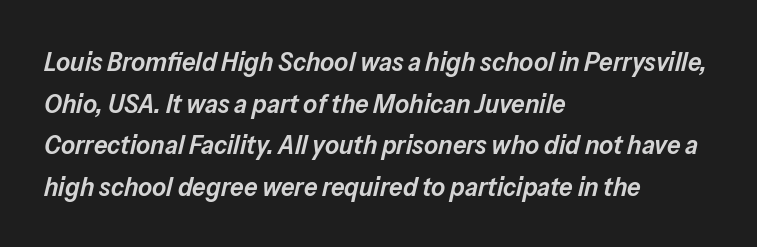
Short and long lines alike share a common starting point at left. Just letters on the line, the space beneath them empty. Notice how the stems are inclined rather than vertical — that's the hallmark of italics. Compared with typical body copy, the letter spacing here is the same.
